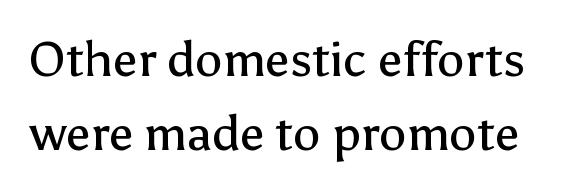
Q: Is the text bold? A: No.
Q: Is the text italic (slanted)? A: No, it is upright.
Q: Is the typeface a serif or a sans-serif typeface? A: Sans-serif.
Q: Is the text underlined? A: No.
Q: Is the spacing between letters normal or unusually wide? A: Normal.
Q: Is the spacing between lines tight, normal or loose? A: Normal.
Q: Width (condensed, normal, or wide)? A: Normal.
Q: Stroke contrast? A: Low.
Q: x-height? A: Medium.
Q: Monospaced? A: No.
